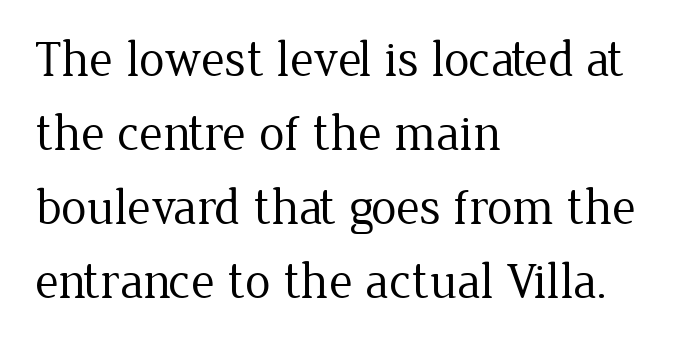
{"serif": "yes", "italic": "no", "bold": "no", "weight": "regular", "width": "normal", "stroke_contrast": "low", "x_height": "medium", "monospaced": "no", "underline": "no", "align": "left", "line_spacing": "normal", "line_spacing_ratio": 1.45, "letter_spacing": "normal", "letter_spacing_em": 0.0, "glyph_px": 51}
